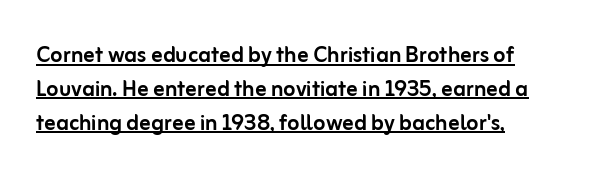
Q: Is the text italic (slanted)? A: No, it is upright.
Q: Is the typeface a serif or a sans-serif typeface? A: Sans-serif.
Q: Is the text underlined? A: Yes.
Q: How is the paragraph aligned? A: Left-aligned.
Q: Is the spacing between letters normal or unusually wide? A: Normal.
Q: Width (condensed, normal, or wide)? A: Normal.
Q: Stroke contrast? A: Low.
Q: x-height? A: Medium.
Q: Monospaced? A: No.
